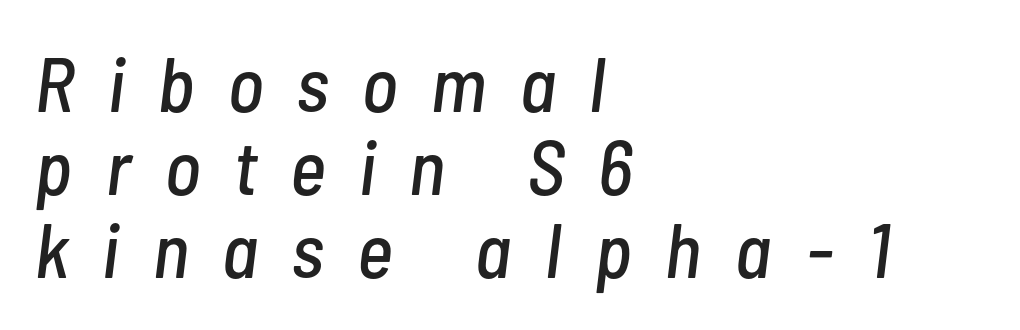
Q: Is the text italic (slanted)? A: Yes, it leans right by about 7 degrees.
Q: Is the text underlined? A: No.
Q: How is the paragraph aligned? A: Left-aligned.
Q: Is the spacing between letters normal or unusually wide? A: Unusually wide.
Q: Is the spacing between lines tight, normal or loose? A: Tight.
Q: Width (condensed, normal, or wide)? A: Condensed.
Q: Stroke contrast? A: Low.
Q: x-height? A: Medium.
Q: Monospaced? A: No.
